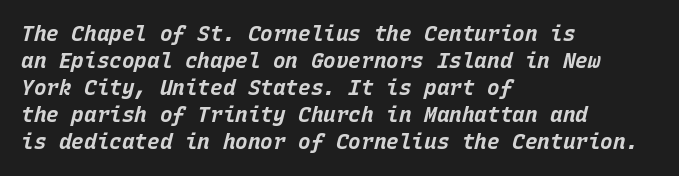
The image shows 21 px bold type, italic (leaning right); set left-aligned, normal line spacing (1.28x), normal letter spacing, not underlined.
